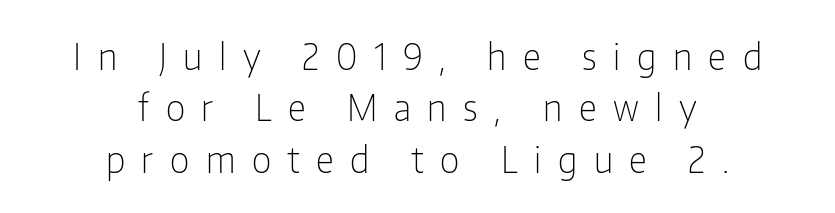
Q: Is the text bold? A: No.
Q: Is the text italic (slanted)? A: No, it is upright.
Q: Is the typeface a serif or a sans-serif typeface? A: Sans-serif.
Q: Is the text underlined? A: No.
Q: How is the paragraph aligned? A: Centered.
Q: Is the spacing between letters normal or unusually wide? A: Unusually wide.
Q: Is the spacing between lines tight, normal or loose? A: Normal.
Q: Width (condensed, normal, or wide)? A: Condensed.
Q: Stroke contrast? A: Low.
Q: x-height? A: Medium.
Q: Monospaced? A: No.
